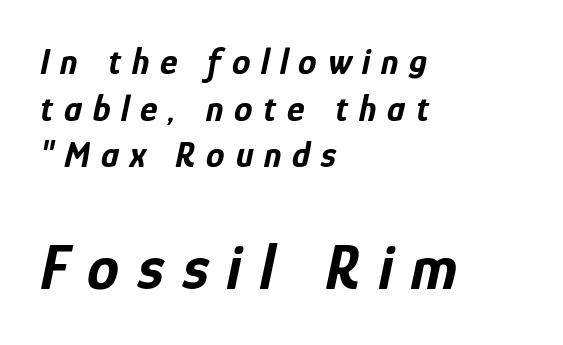
The image shows 64 px bold, condensed type, italic (leaning right); set left-aligned, normal line spacing (1.26x), unusually wide letter spacing (+0.29 em), not underlined; the second (bottom) block is 1.73x larger; low stroke contrast and a medium x-height.
